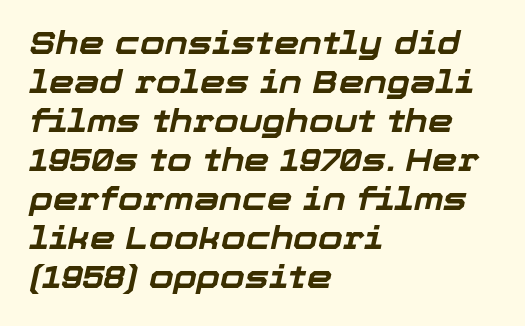
The image shows 32 px bold type, italic (leaning right); set left-aligned, line spacing 1.22x, normal letter spacing, not underlined; low stroke contrast and a medium x-height.
